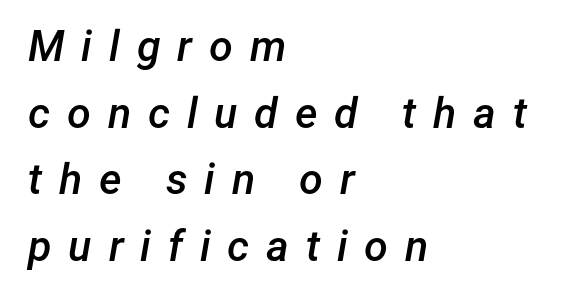
{"italic": "yes", "lean": "right", "slant_degrees": 12, "bold": "semi", "weight": "semibold", "width": "normal", "stroke_contrast": "low", "x_height": "medium", "monospaced": "no", "underline": "no", "align": "left", "line_spacing": "normal", "line_spacing_ratio": 1.55, "letter_spacing": "wide", "letter_spacing_em": 0.39, "glyph_px": 43}
